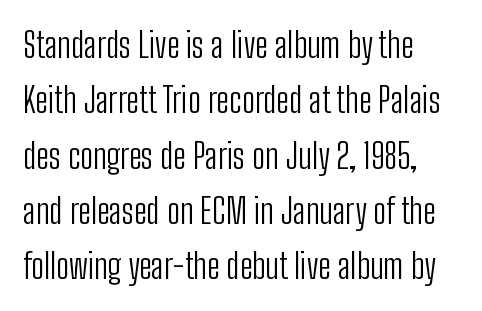
Q: Is the text bold? A: No.
Q: Is the text italic (slanted)? A: No, it is upright.
Q: Is the typeface a serif or a sans-serif typeface? A: Sans-serif.
Q: Is the text underlined? A: No.
Q: How is the paragraph aligned? A: Left-aligned.
Q: Is the spacing between letters normal or unusually wide? A: Normal.
Q: Is the spacing between lines tight, normal or loose? A: Normal.
Q: Width (condensed, normal, or wide)? A: Condensed.
Q: Stroke contrast? A: Low.
Q: x-height? A: Medium.
Q: Monospaced? A: No.
